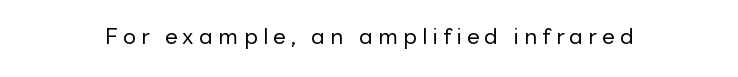
Q: Is the text bold? A: No.
Q: Is the text italic (slanted)? A: No, it is upright.
Q: Is the text underlined? A: No.
Q: Is the spacing between letters normal or unusually wide? A: Unusually wide.
